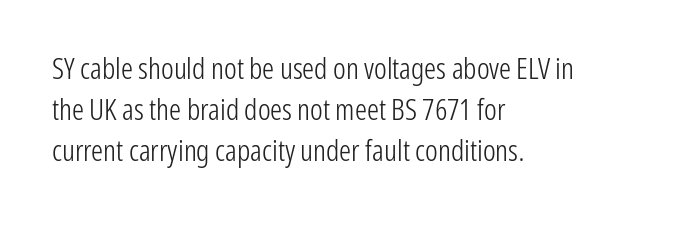
Q: Is the text bold? A: No.
Q: Is the text italic (slanted)? A: No, it is upright.
Q: Is the typeface a serif or a sans-serif typeface? A: Sans-serif.
Q: Is the text underlined? A: No.
Q: How is the paragraph aligned? A: Left-aligned.
Q: Is the spacing between letters normal or unusually wide? A: Normal.
Q: Is the spacing between lines tight, normal or loose? A: Normal.
Q: Width (condensed, normal, or wide)? A: Condensed.
Q: Stroke contrast? A: Low.
Q: x-height? A: Medium.
Q: Monospaced? A: No.
